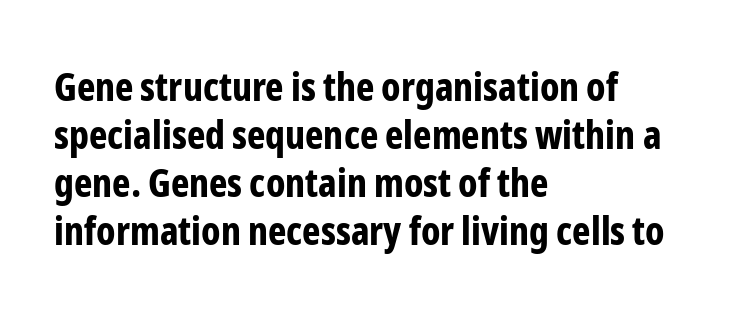
The image shows 39 px bold, condensed sans-serif type, upright; set left-aligned, line spacing 1.23x, normal letter spacing, not underlined; low stroke contrast and a medium x-height.
